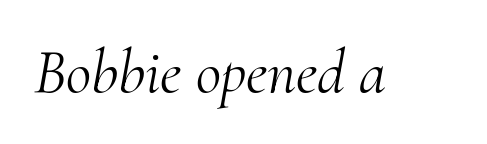
{"serif": "yes", "italic": "yes", "lean": "right", "slant_degrees": 10, "bold": "no", "weight": "light", "width": "normal", "stroke_contrast": "medium", "x_height": "small", "monospaced": "no", "underline": "no", "letter_spacing": "normal", "letter_spacing_em": 0.0, "glyph_px": 62}
